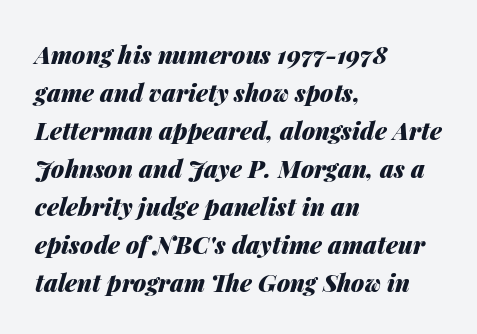
Style check: oblique. Letter spacing: default. This rendering uses left alignment, leaving the right contour irregular. Any mark beneath the type? The region is blank. Each new line begins a customary step beneath the previous one.
